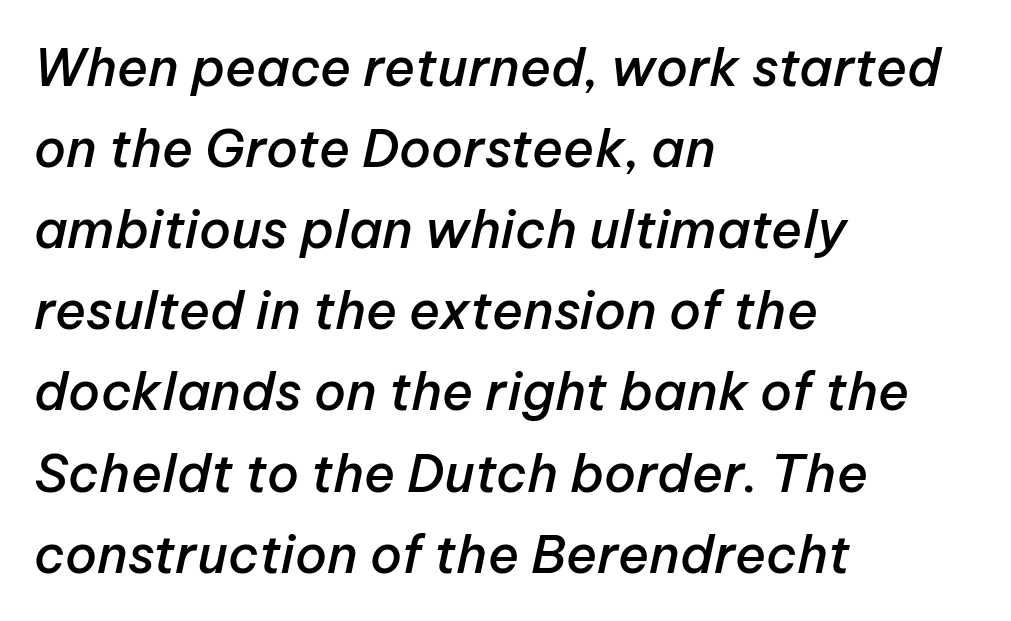
{"italic": "yes", "lean": "right", "slant_degrees": 12, "bold": "semi", "weight": "semibold", "width": "normal", "stroke_contrast": "low", "x_height": "medium", "monospaced": "no", "underline": "no", "align": "left", "line_spacing": "normal", "line_spacing_ratio": 1.56, "letter_spacing": "normal", "letter_spacing_em": 0.0, "glyph_px": 52}
